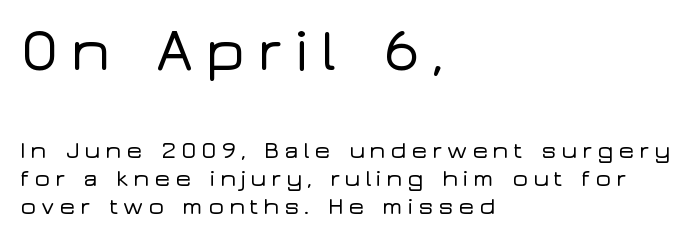
The composition opens big and finishes small. Examine the stroke ends and you'll find no serifs. The face used here is proportionally spaced, like ordinary book or web type. The foot of each line stays bare and open. In terms of posture, this sample is upright. A student would call this left alignment; a typographer would say flush left, rag right.
